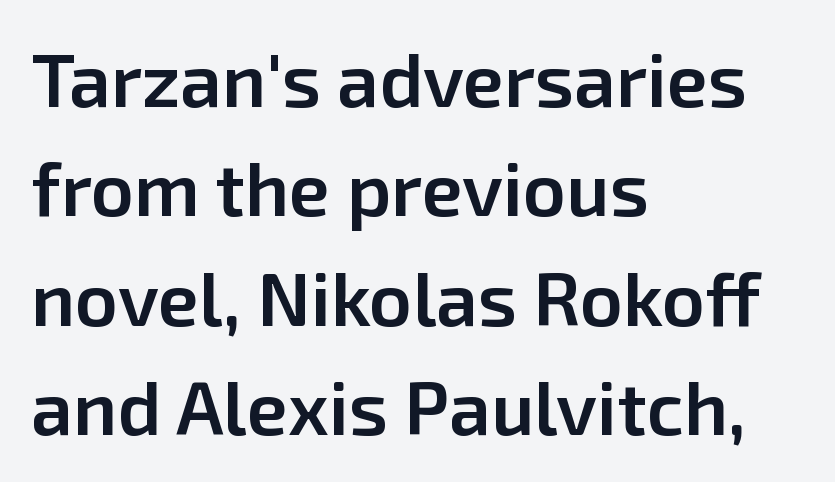
{"serif": "no", "italic": "no", "bold": "semi", "weight": "semibold", "width": "normal", "stroke_contrast": "low", "x_height": "medium", "monospaced": "no", "underline": "no", "align": "left", "line_spacing": "normal", "line_spacing_ratio": 1.46, "letter_spacing": "normal", "letter_spacing_em": 0.0, "glyph_px": 75}
